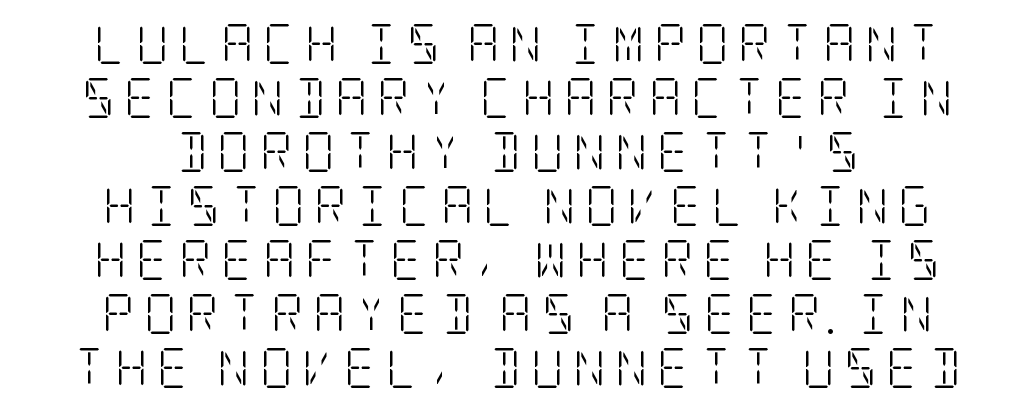
The image shows 40 px light, condensed serif type, upright; set centered, normal line spacing (1.35x), unusually wide letter spacing (+0.24 em), not underlined; low stroke contrast and a large x-height.
